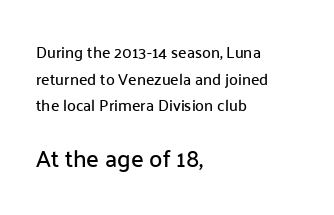
This rendering uses left alignment, leaving the right contour irregular. The space between consecutive lines is moderate. If you drew a line through each stem, it would be perfectly vertical. The rendering keeps characters at their native spacing. Reading top to bottom, the characters get bigger at the block break.
